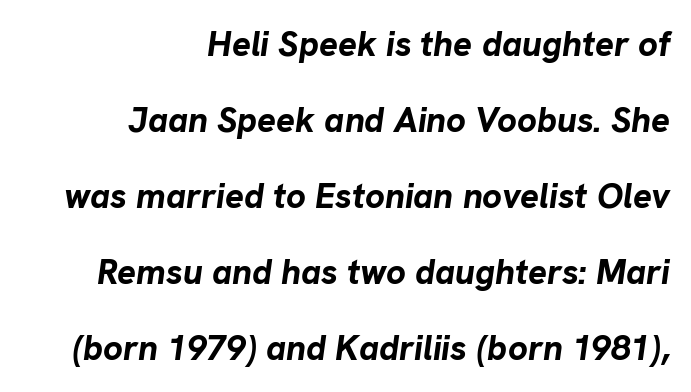
{"italic": "yes", "lean": "right", "slant_degrees": 8, "bold": "yes", "weight": "bold", "width": "normal", "stroke_contrast": "low", "x_height": "medium", "monospaced": "no", "underline": "no", "align": "right", "line_spacing": "loose", "line_spacing_ratio": 2.17, "letter_spacing": "normal", "letter_spacing_em": 0.0, "glyph_px": 35}
